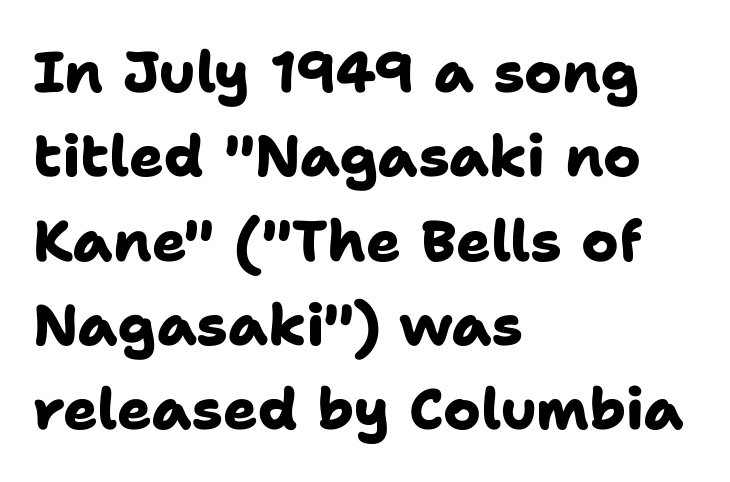
Q: Is the text bold? A: Yes.
Q: Is the typeface a serif or a sans-serif typeface? A: Sans-serif.
Q: Is the text underlined? A: No.
Q: How is the paragraph aligned? A: Left-aligned.
Q: Is the spacing between letters normal or unusually wide? A: Normal.
Q: Is the spacing between lines tight, normal or loose? A: Normal.
Q: Width (condensed, normal, or wide)? A: Normal.
Q: Stroke contrast? A: Low.
Q: x-height? A: Medium.
Q: Monospaced? A: No.
